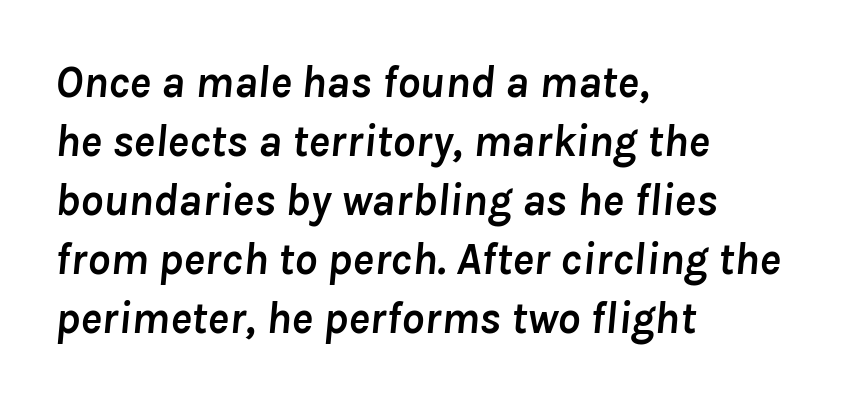
{"italic": "yes", "lean": "right", "slant_degrees": 8, "bold": "yes", "weight": "semibold", "width": "normal", "stroke_contrast": "low", "x_height": "medium", "monospaced": "no", "underline": "no", "align": "left", "line_spacing": "normal", "line_spacing_ratio": 1.31, "letter_spacing": "normal", "letter_spacing_em": 0.0, "glyph_px": 45}
